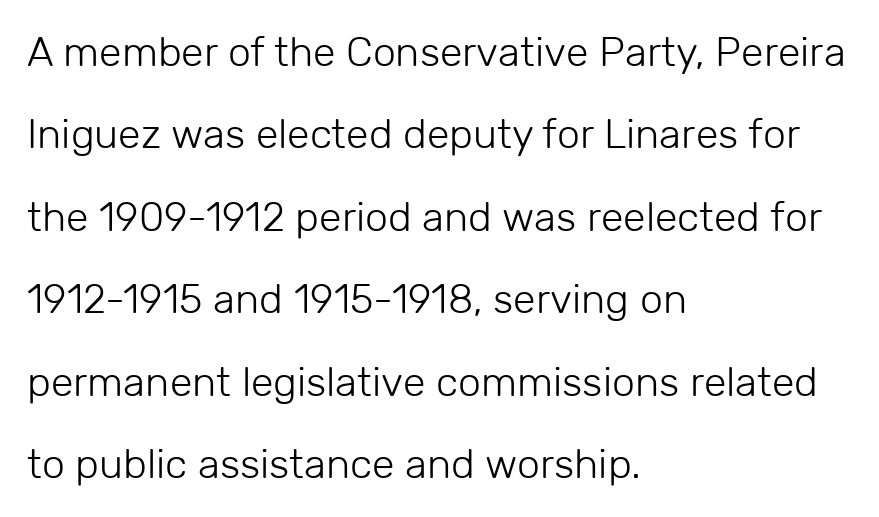
{"serif": "no", "italic": "no", "bold": "no", "weight": "light", "width": "normal", "stroke_contrast": "low", "x_height": "medium", "monospaced": "no", "underline": "no", "align": "left", "line_spacing": "loose", "line_spacing_ratio": 2.01, "letter_spacing": "normal", "letter_spacing_em": 0.0, "glyph_px": 41}
